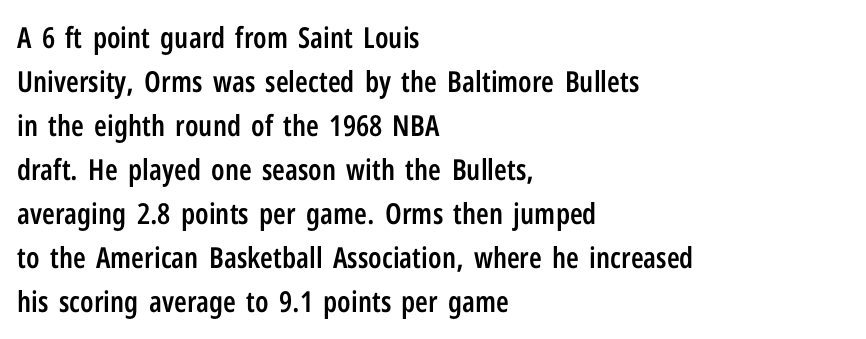
The image shows 29 px semibold, condensed sans-serif type, upright; set left-aligned, normal line spacing (1.52x), normal letter spacing, not underlined; low stroke contrast and a medium x-height.
